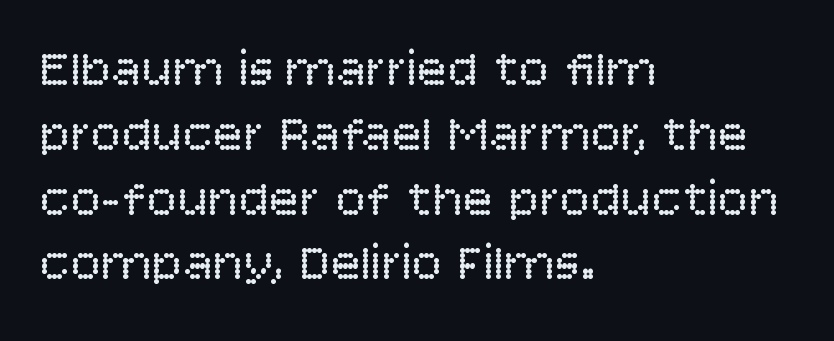
Horizontally, the lines are justified to the leading edge only. Words float on clear page, feet unadorned. The rendering uses a moderate line-height, typical for paragraphs. The rendering shows plain stroke endings on the letterforms — a sans-serif design. The typeface has the unassuming heft of standard copy or less.
